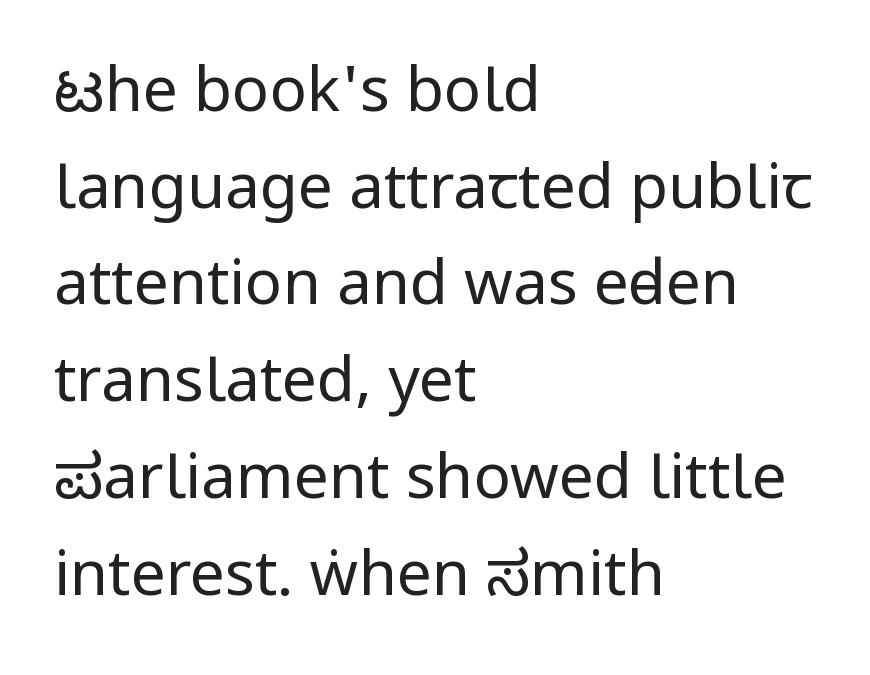
Q: Is the text bold? A: No.
Q: Is the text italic (slanted)? A: No, it is upright.
Q: Is the typeface a serif or a sans-serif typeface? A: Sans-serif.
Q: Is the text underlined? A: No.
Q: How is the paragraph aligned? A: Left-aligned.
Q: Is the spacing between letters normal or unusually wide? A: Normal.
Q: Is the spacing between lines tight, normal or loose? A: Normal.
Q: Width (condensed, normal, or wide)? A: Condensed.
Q: Stroke contrast? A: Low.
